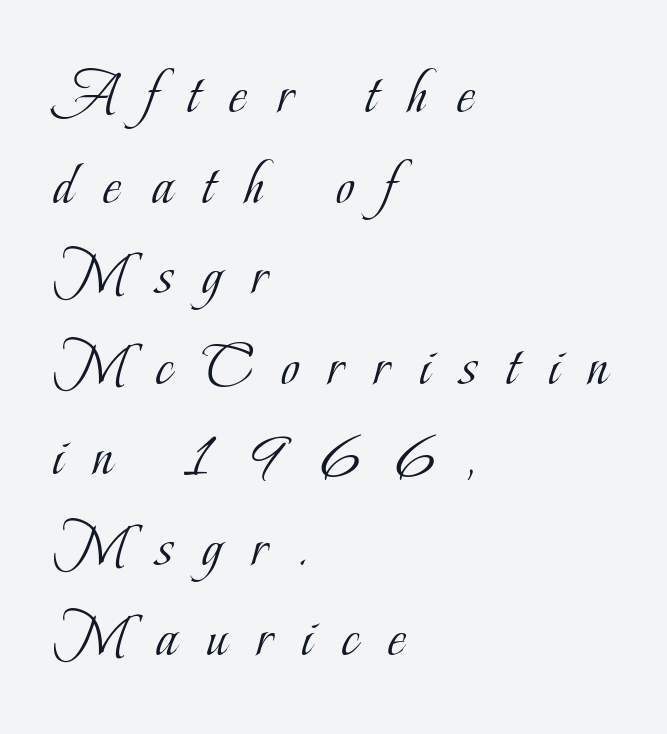
The glyphs are unaccompanied by any horizontal stroke below them. The passage shown has open, widely tracked lettering throughout. The rendering uses natural spacing where letterforms have individual widths. A classic flush-left, rag-right setting is used for this passage.
